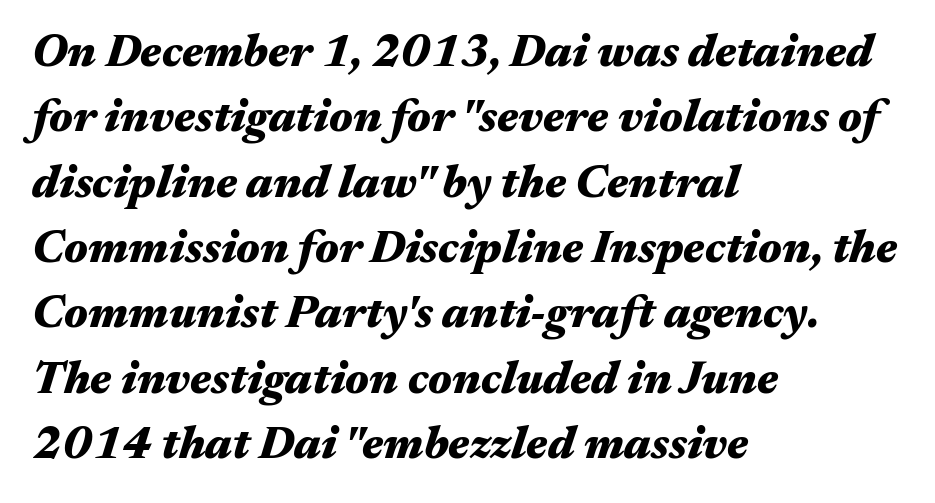
Letter spacing: default. Descender tails drop into unmarked territory. The passage shown is typed in a proportional face where columns would drift. Interline gaps are of average width in this sample. Chunky letters — that's bold for sure.
